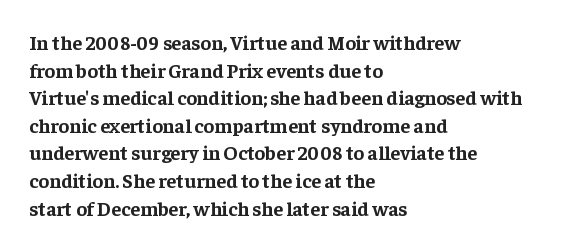
Q: Is the text bold? A: Yes.
Q: Is the text italic (slanted)? A: No, it is upright.
Q: Is the text underlined? A: No.
Q: How is the paragraph aligned? A: Left-aligned.
Q: Is the spacing between letters normal or unusually wide? A: Normal.
Q: Is the spacing between lines tight, normal or loose? A: Normal.
